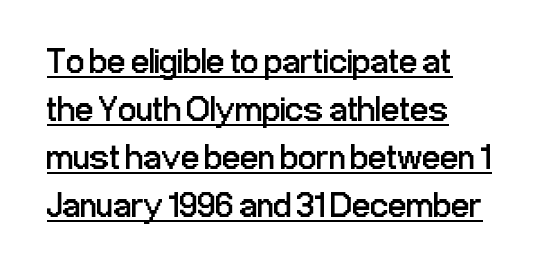
Q: Is the text bold? A: No.
Q: Is the text italic (slanted)? A: No, it is upright.
Q: Is the typeface a serif or a sans-serif typeface? A: Sans-serif.
Q: Is the text underlined? A: Yes.
Q: How is the paragraph aligned? A: Left-aligned.
Q: Is the spacing between letters normal or unusually wide? A: Normal.
Q: Is the spacing between lines tight, normal or loose? A: Normal.
Q: Width (condensed, normal, or wide)? A: Condensed.
Q: Stroke contrast? A: Low.
Q: x-height? A: Medium.
Q: Monospaced? A: No.
